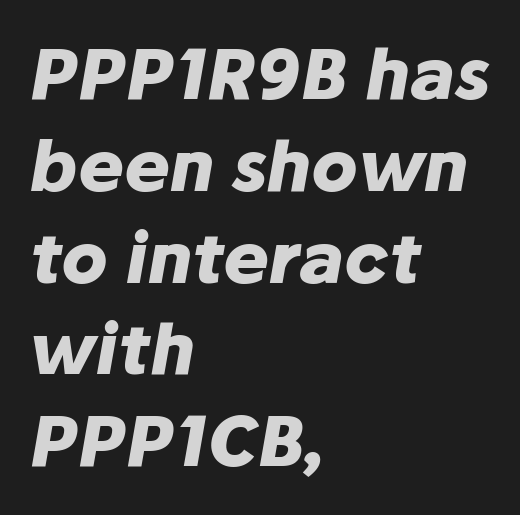
Heavy, bold letterforms. Any mark beneath the type? The region is blank. Leftover space on each line is placed entirely after the last word. Emphasis-style slanted type is in use. The gaps between neighbouring characters are ordinary and unremarkable.
